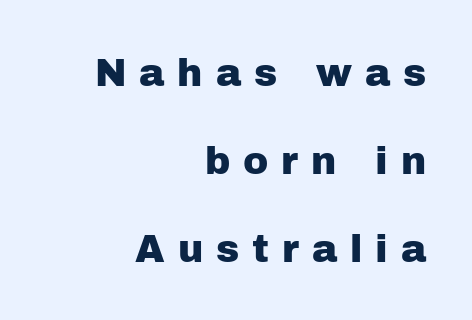
The image shows 38 px sans-serif type, upright; set right-aligned, loose line spacing (2.31x), unusually wide letter spacing (+0.34 em), not underlined; low stroke contrast and a medium x-height.
